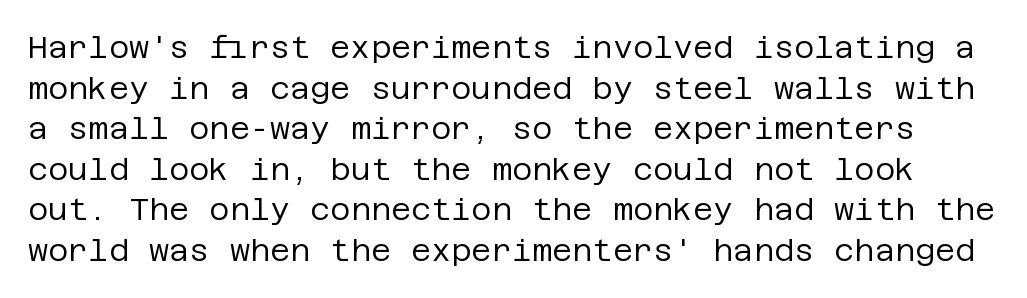
Q: Is the text bold? A: No.
Q: Is the text italic (slanted)? A: No, it is upright.
Q: Is the typeface a serif or a sans-serif typeface? A: Sans-serif.
Q: Is the text underlined? A: No.
Q: Is the spacing between letters normal or unusually wide? A: Normal.
Q: Is the spacing between lines tight, normal or loose? A: Normal.
Q: Width (condensed, normal, or wide)? A: Normal.
Q: Stroke contrast? A: Low.
Q: x-height? A: Large.
